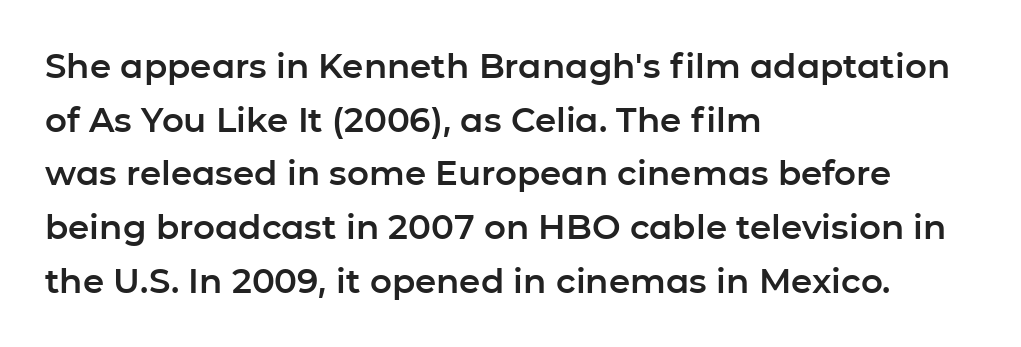
{"serif": "no", "italic": "no", "width": "normal", "stroke_contrast": "low", "x_height": "medium", "monospaced": "no", "underline": "no", "align": "left", "line_spacing": "normal", "line_spacing_ratio": 1.58, "letter_spacing": "normal", "letter_spacing_em": 0.0, "glyph_px": 34}
